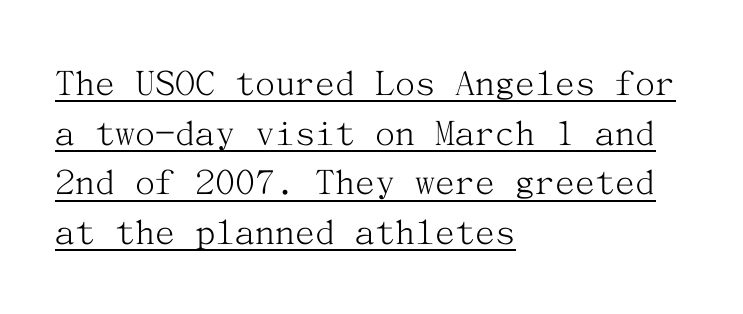
The font is comparable to plain body text, perhaps lighter. Classification — serif. This sample uses an upright cut, with every glyph sitting square on the baseline. Standard letterfit; no display-style spreading of the glyphs. Short and long lines alike share a common starting point at left. A baseline rule has been typeset under these characters.
